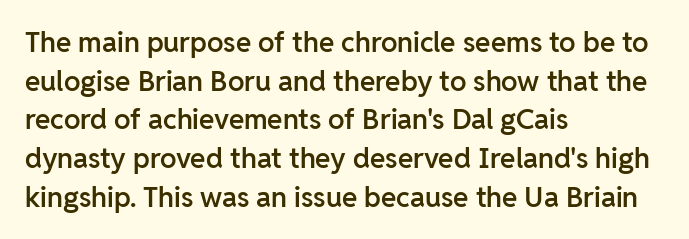
{"serif": "no", "italic": "no", "bold": "semi", "weight": "semibold", "width": "normal", "stroke_contrast": "low", "x_height": "medium", "monospaced": "no", "underline": "no", "align": "left", "line_spacing": "normal", "line_spacing_ratio": 1.38, "letter_spacing": "normal", "letter_spacing_em": 0.0, "glyph_px": 28}
